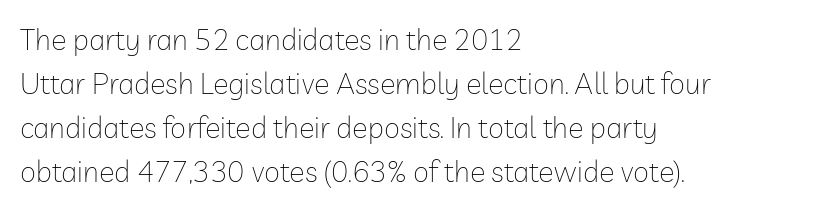
{"serif": "no", "italic": "no", "bold": "no", "weight": "thin", "width": "normal", "stroke_contrast": "low", "x_height": "medium", "monospaced": "no", "underline": "no", "align": "left", "line_spacing": "normal", "line_spacing_ratio": 1.52, "letter_spacing": "normal", "letter_spacing_em": 0.0, "glyph_px": 29}
